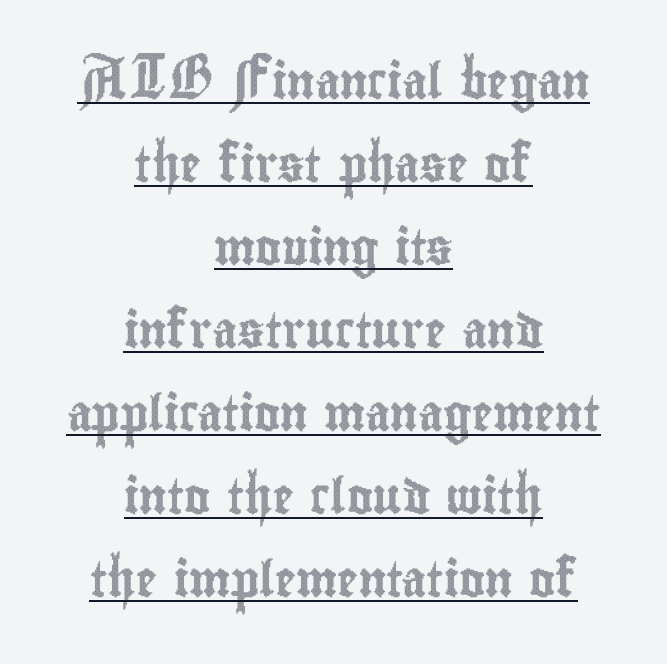
{"italic": "no", "width": "condensed", "x_height": "small", "monospaced": "no", "underline": "yes", "align": "center", "line_spacing": "loose", "line_spacing_ratio": 2.37, "letter_spacing": "normal", "letter_spacing_em": 0.0, "glyph_px": 35}
